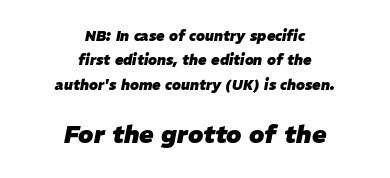
{"italic": "yes", "lean": "right", "slant_degrees": 11, "bold": "yes", "underline": "no", "align": "center", "line_spacing_ratio": 1.74, "letter_spacing": "normal", "letter_spacing_em": 0.0, "larger_block": "second", "size_ratio": 1.71, "glyph_px": 24}
